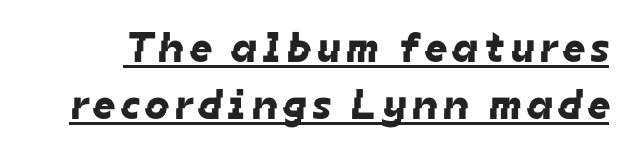
{"serif": "no", "width": "normal", "stroke_contrast": "low", "x_height": "medium", "monospaced": "no", "underline": "yes", "line_spacing": "normal", "line_spacing_ratio": 1.32, "glyph_px": 43}
